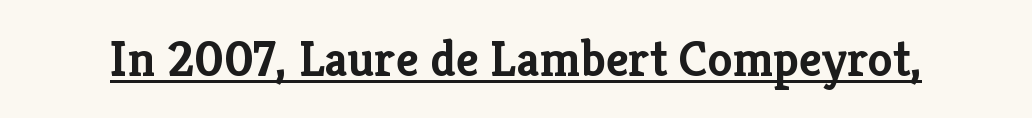
A serif font was chosen for this passage. The words here are underlined. Its strokes are broad and dark, the hallmark of bold type. Proportional: the letters do not fall into vertical columns.
